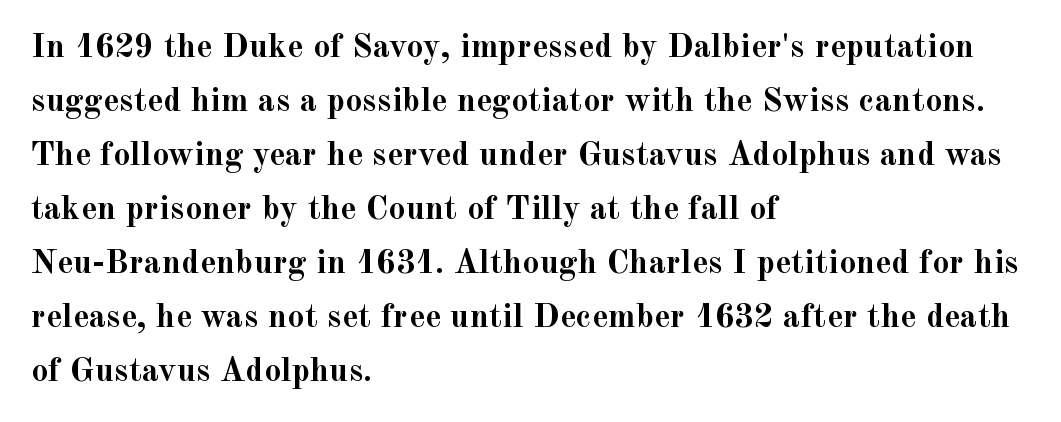
Q: Is the text bold? A: Yes.
Q: Is the text italic (slanted)? A: No, it is upright.
Q: Is the typeface a serif or a sans-serif typeface? A: Serif.
Q: Is the text underlined? A: No.
Q: How is the paragraph aligned? A: Left-aligned.
Q: Is the spacing between letters normal or unusually wide? A: Normal.
Q: Is the spacing between lines tight, normal or loose? A: Normal.
Q: Width (condensed, normal, or wide)? A: Normal.
Q: x-height? A: Small.
Q: Monospaced? A: No.
